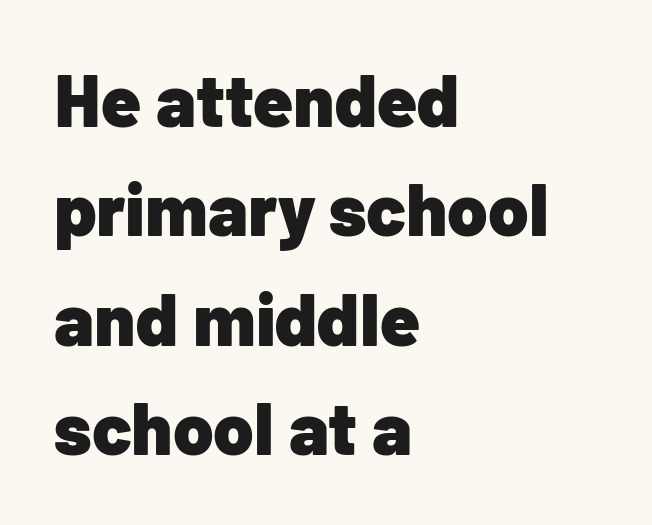
The image shows 73 px heavy sans-serif type, upright; set left-aligned, normal line spacing (1.5x), normal letter spacing, not underlined; low stroke contrast and a medium x-height.
